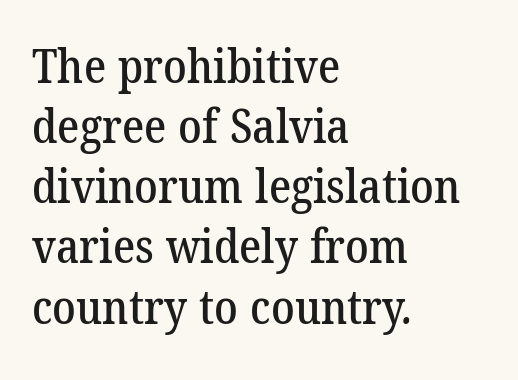
Tracking here is standard; glyphs follow each other at the usual distance. The font family rendered here belongs to the serif group. The leading is moderate, giving the passage an even texture. Notice how the passage keeps a crisp vertical edge on the left only. These lines are rendered in a variable-pitch font. A bare baseline throughout the passage.
